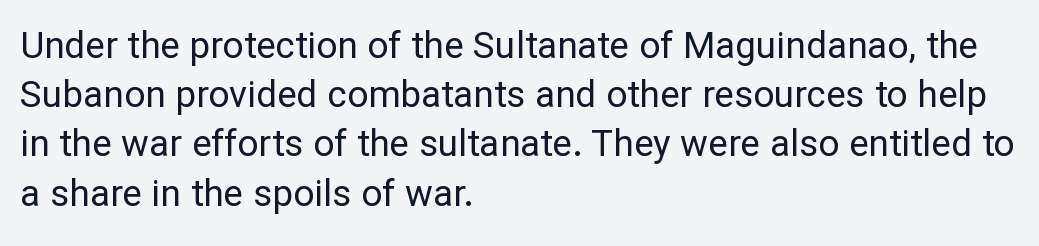
{"serif": "no", "italic": "no", "bold": "no", "weight": "regular", "width": "normal", "stroke_contrast": "low", "x_height": "medium", "monospaced": "no", "underline": "no", "align": "left", "line_spacing": "normal", "line_spacing_ratio": 1.33, "letter_spacing": "normal", "letter_spacing_em": 0.0, "glyph_px": 37}
